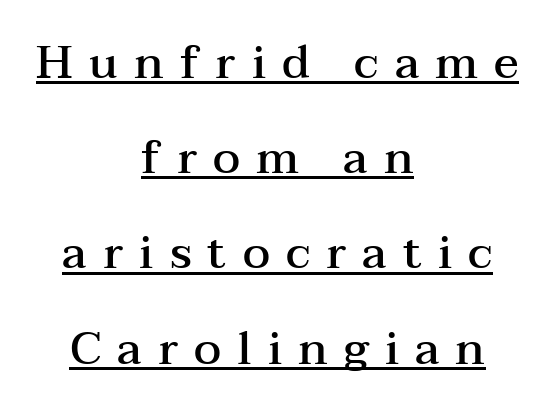
Q: Is the text bold? A: Semi-bold.
Q: Is the text italic (slanted)? A: No, it is upright.
Q: Is the typeface a serif or a sans-serif typeface? A: Serif.
Q: Is the text underlined? A: Yes.
Q: How is the paragraph aligned? A: Centered.
Q: Is the spacing between letters normal or unusually wide? A: Unusually wide.
Q: Is the spacing between lines tight, normal or loose? A: Loose.
Q: Width (condensed, normal, or wide)? A: Wide.
Q: Stroke contrast? A: Medium.
Q: x-height? A: Medium.
Q: Monospaced? A: No.
